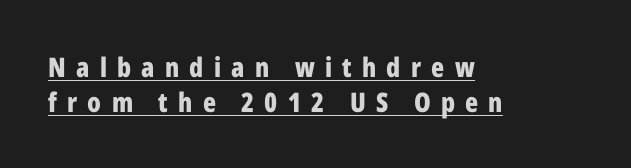
The image shows 27 px bold type, upright; set left-aligned, normal line spacing (1.29x), unusually wide letter spacing (+0.38 em), underlined.
